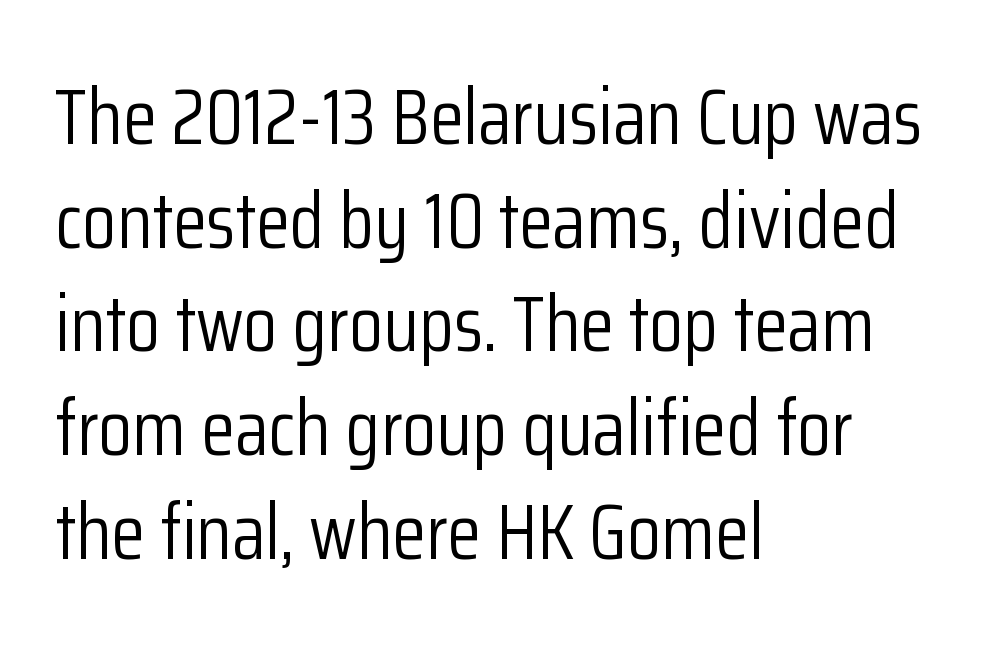
{"serif": "no", "italic": "no", "bold": "no", "weight": "light", "width": "condensed", "stroke_contrast": "low", "x_height": "medium", "monospaced": "no", "underline": "no", "align": "left", "line_spacing": "normal", "line_spacing_ratio": 1.33, "letter_spacing": "normal", "letter_spacing_em": 0.0, "glyph_px": 78}
